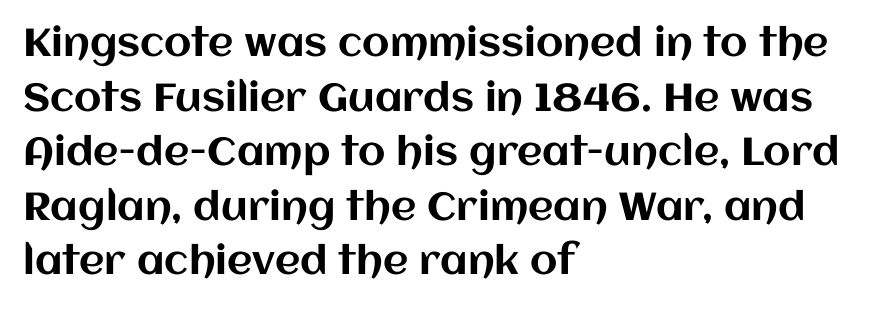
Q: Is the text italic (slanted)? A: No, it is upright.
Q: Is the text underlined? A: No.
Q: How is the paragraph aligned? A: Left-aligned.
Q: Is the spacing between letters normal or unusually wide? A: Normal.
Q: Is the spacing between lines tight, normal or loose? A: Normal.
Q: Width (condensed, normal, or wide)? A: Normal.
Q: Stroke contrast? A: Medium.
Q: x-height? A: Large.
Q: Monospaced? A: No.
